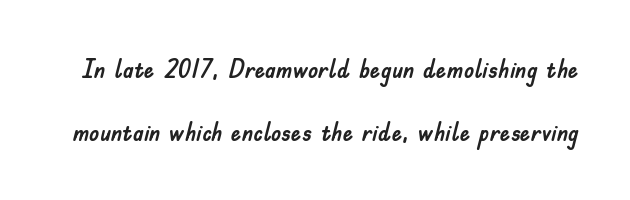
The image shows 26 px text type; set loose line spacing (2.43x), normal letter spacing, not underlined.
